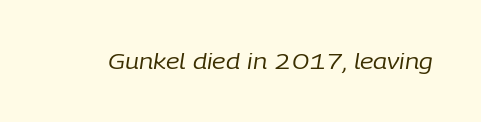
Q: Is the text bold? A: No.
Q: Is the text italic (slanted)? A: Yes, it leans right by about 9 degrees.
Q: Is the text underlined? A: No.
Q: Is the spacing between letters normal or unusually wide? A: Normal.
